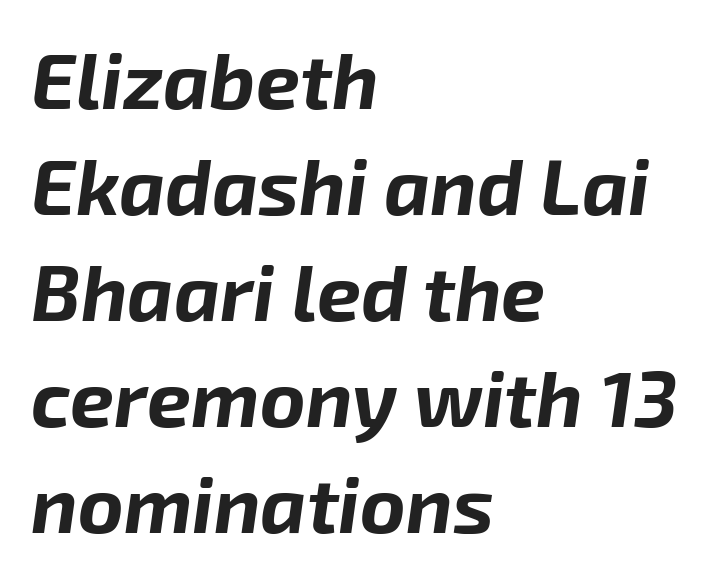
This rendering leaves character spacing at its baseline value. You'd pick this weight for a headline — it's a proper bold. Emphasis-style slanted type is in use. These lines are rendered in a variable-pitch font.
